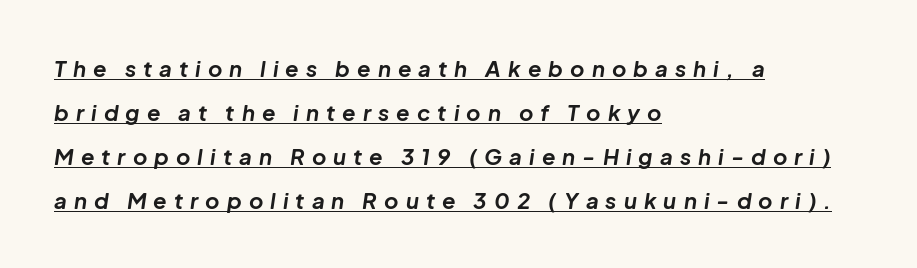
The strokes are fattened all the way to bold. Somebody hit Ctrl+U on this one — the words are underlined. Does the copy run flush right? No — it runs flush left. Students, observe: this is what heavily led, spacious text looks like. Italic? Definitely — the glyphs are oblique.
